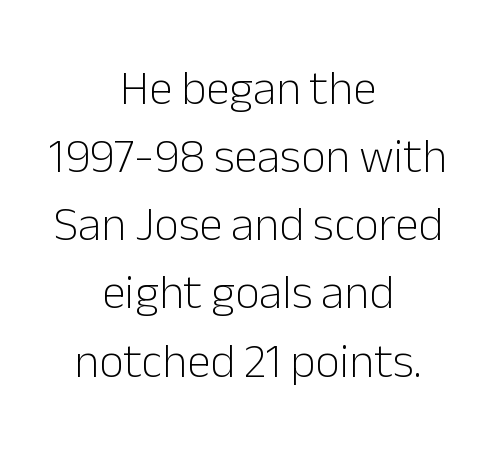
The image shows 48 px light sans-serif type, upright; set centered, normal line spacing (1.42x), normal letter spacing, not underlined; low stroke contrast and a medium x-height.
